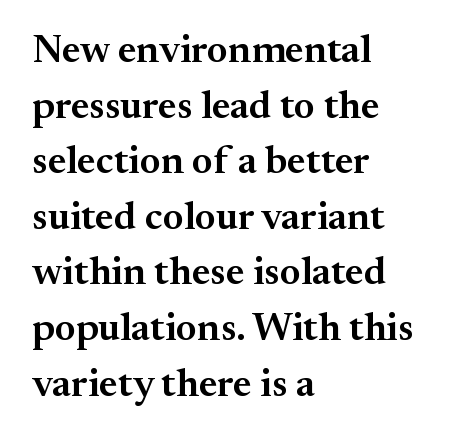
{"serif": "yes", "italic": "no", "bold": "semi", "weight": "semibold", "width": "normal", "stroke_contrast": "medium", "x_height": "small", "monospaced": "no", "underline": "no", "align": "left", "line_spacing": "normal", "line_spacing_ratio": 1.39, "letter_spacing": "normal", "letter_spacing_em": 0.0, "glyph_px": 40}
